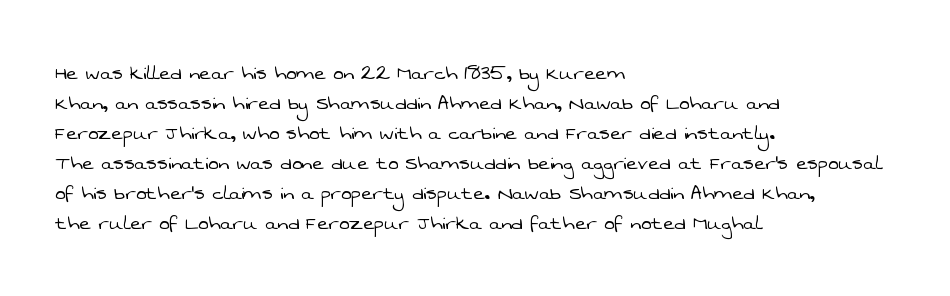
{"bold": "no", "underline": "no", "align": "left", "line_spacing": "normal", "line_spacing_ratio": 1.25, "letter_spacing": "normal", "letter_spacing_em": 0.0, "glyph_px": 24}
